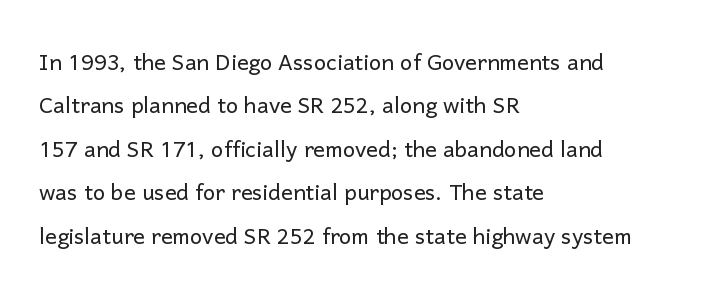
The image shows 29 px light sans-serif type, upright; set left-aligned, normal line spacing (1.5x), normal letter spacing, not underlined; low stroke contrast and a medium x-height.
